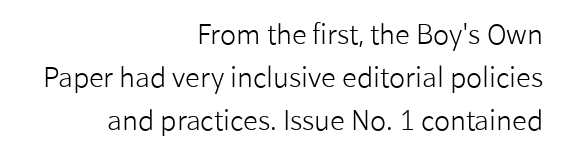
Q: Is the text bold? A: No.
Q: Is the text italic (slanted)? A: No, it is upright.
Q: Is the text underlined? A: No.
Q: How is the paragraph aligned? A: Right-aligned.
Q: Is the spacing between letters normal or unusually wide? A: Normal.
Q: Is the spacing between lines tight, normal or loose? A: Normal.
